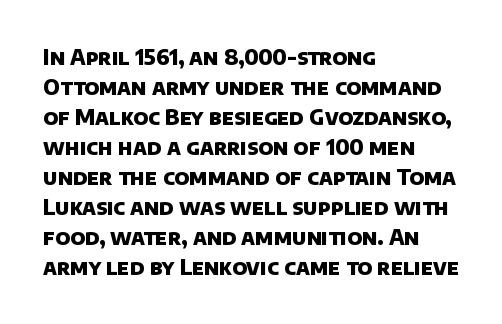
Q: Is the text bold? A: Yes.
Q: Is the text underlined? A: No.
Q: How is the paragraph aligned? A: Left-aligned.
Q: Is the spacing between letters normal or unusually wide? A: Normal.
Q: Is the spacing between lines tight, normal or loose? A: Normal.
